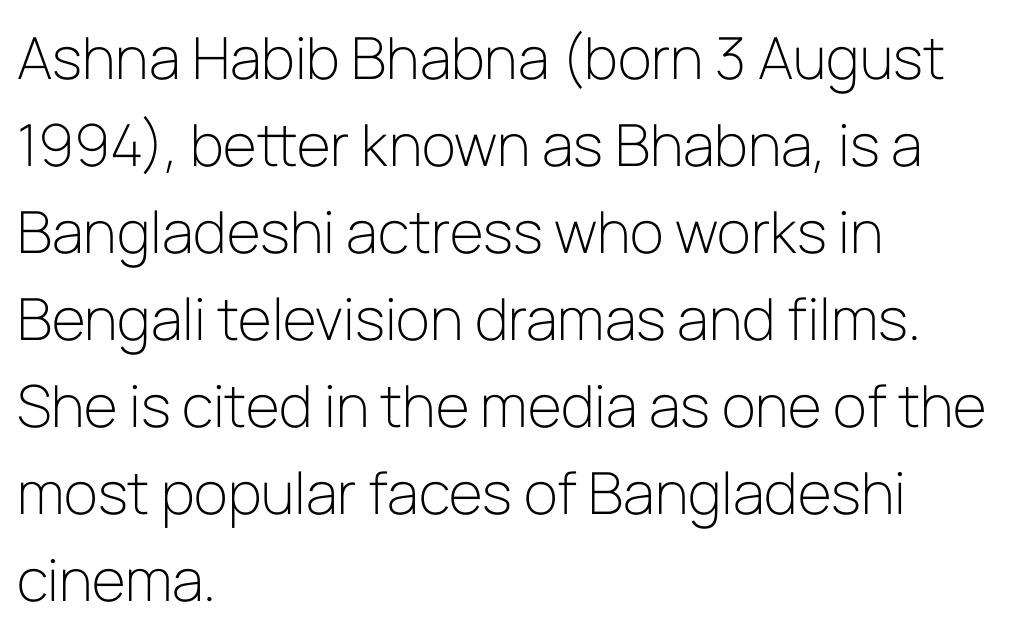
The image shows 58 px light sans-serif type, upright; set left-aligned, normal line spacing (1.5x), normal letter spacing, not underlined; low stroke contrast and a medium x-height.
